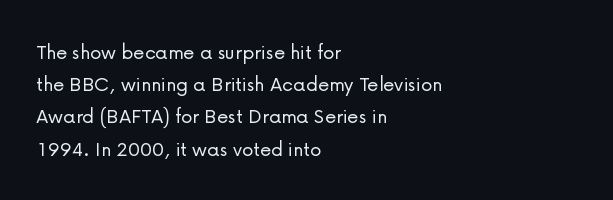
{"italic": "no", "bold": "no", "underline": "no", "align": "left", "line_spacing": "normal", "line_spacing_ratio": 1.4, "letter_spacing": "normal", "letter_spacing_em": 0.0, "glyph_px": 23}
